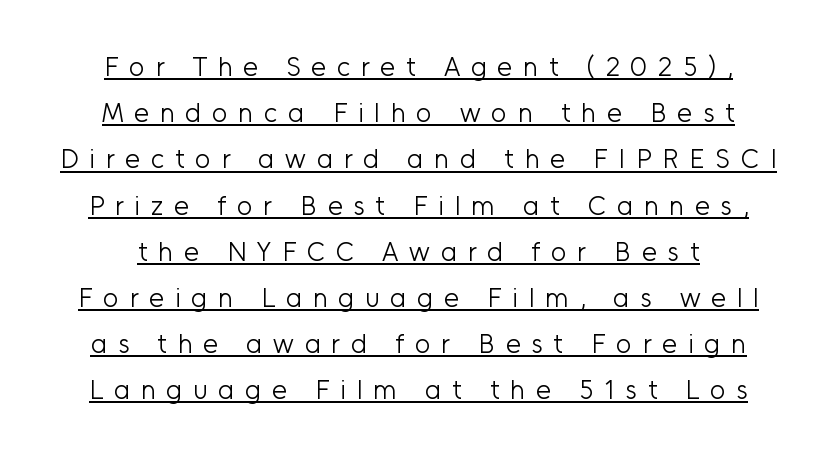
The image shows 27 px text type, upright; set line spacing 1.71x, unusually wide letter spacing (+0.39 em), underlined.
